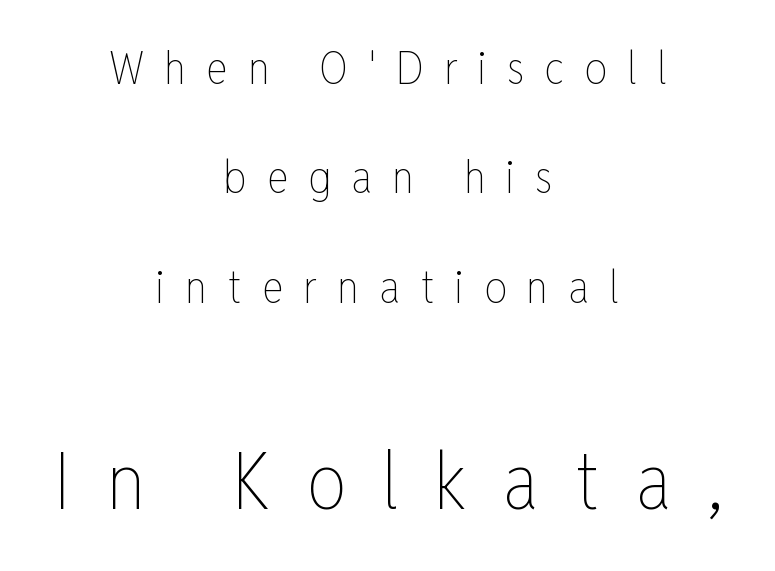
{"italic": "no", "bold": "no", "weight": "thin", "width": "condensed", "stroke_contrast": "low", "x_height": "medium", "monospaced": "no", "underline": "no", "align": "center", "line_spacing": "loose", "line_spacing_ratio": 2.43, "letter_spacing": "wide", "letter_spacing_em": 0.45, "larger_block": "second", "size_ratio": 1.76, "glyph_px": 79}
